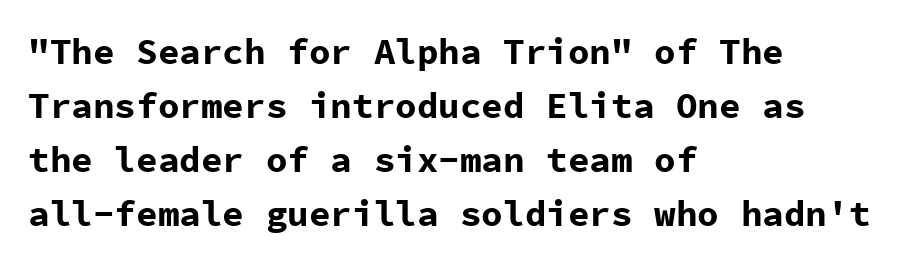
Q: Is the text bold? A: Yes.
Q: Is the text italic (slanted)? A: No, it is upright.
Q: Is the typeface a serif or a sans-serif typeface? A: Sans-serif.
Q: Is the text underlined? A: No.
Q: How is the paragraph aligned? A: Left-aligned.
Q: Is the spacing between letters normal or unusually wide? A: Normal.
Q: Is the spacing between lines tight, normal or loose? A: Normal.
Q: Width (condensed, normal, or wide)? A: Normal.
Q: Stroke contrast? A: Low.
Q: x-height? A: Medium.
Q: Monospaced? A: Yes.
